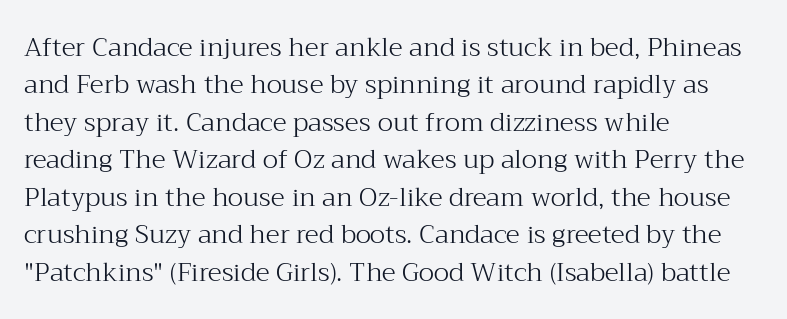
Is the letter spacing exaggerated? No — it looks like the ordinary default. This block has exactly the height ordinary leading produces. This is the regular roman posture of the typeface. Weight: not bold — regular or lighter.
